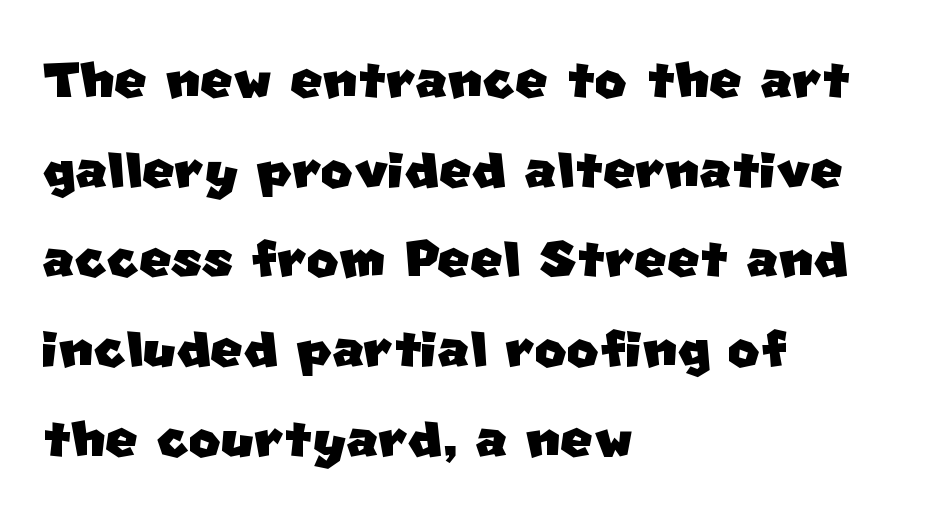
{"serif": "no", "width": "normal", "stroke_contrast": "low", "x_height": "large", "monospaced": "no", "underline": "no", "align": "left", "line_spacing": "normal", "line_spacing_ratio": 1.3, "letter_spacing": "normal", "letter_spacing_em": 0.0, "glyph_px": 69}
